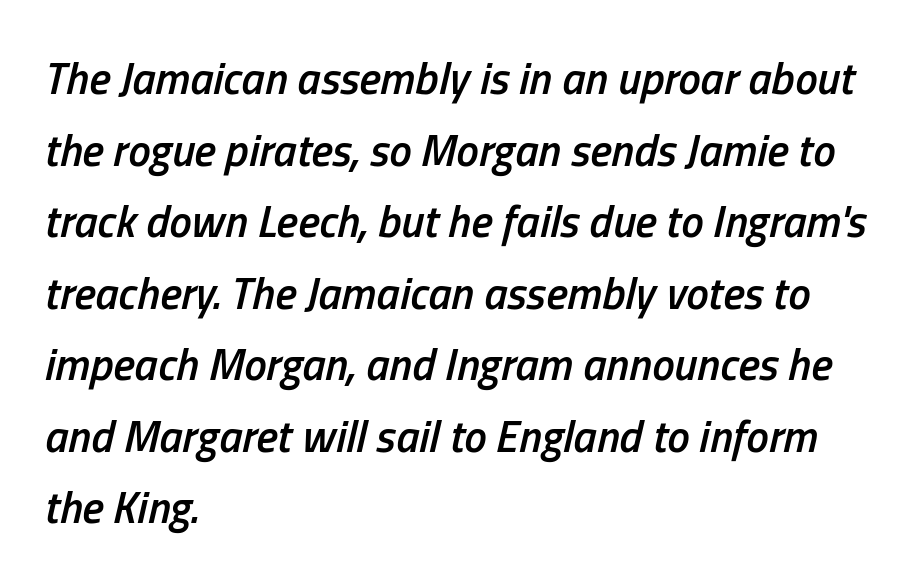
The image shows 45 px semibold, condensed type, italic (leaning right); set left-aligned, normal line spacing (1.59x), normal letter spacing, not underlined; low stroke contrast and a medium x-height.
